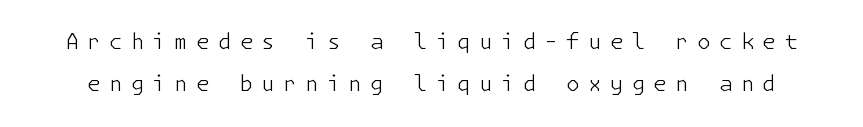
{"italic": "no", "bold": "no", "underline": "no", "line_spacing_ratio": 1.89, "letter_spacing": "wide", "letter_spacing_em": 0.37, "glyph_px": 22}
